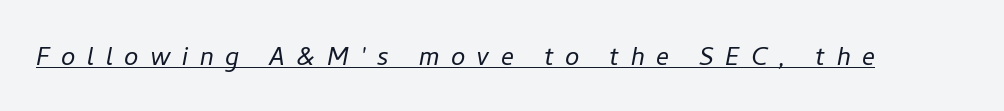
{"italic": "yes", "lean": "right", "slant_degrees": 11, "bold": "no", "weight": "light", "width": "normal", "stroke_contrast": "low", "x_height": "medium", "monospaced": "no", "underline": "yes", "letter_spacing": "wide", "letter_spacing_em": 0.36, "glyph_px": 32}
